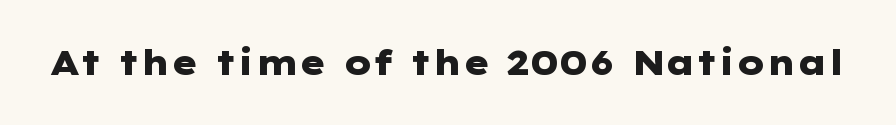
Q: Is the text bold? A: Yes.
Q: Is the text italic (slanted)? A: No, it is upright.
Q: Is the typeface a serif or a sans-serif typeface? A: Sans-serif.
Q: Is the text underlined? A: No.
Q: Is the spacing between letters normal or unusually wide? A: Normal.
Q: Width (condensed, normal, or wide)? A: Wide.
Q: Stroke contrast? A: Low.
Q: x-height? A: Medium.
